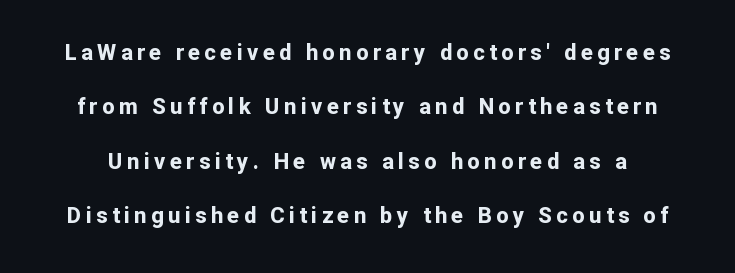
{"italic": "no", "bold": "yes", "underline": "no", "line_spacing": "loose", "line_spacing_ratio": 2.47, "letter_spacing": "wide", "letter_spacing_em": 0.2, "glyph_px": 22}
